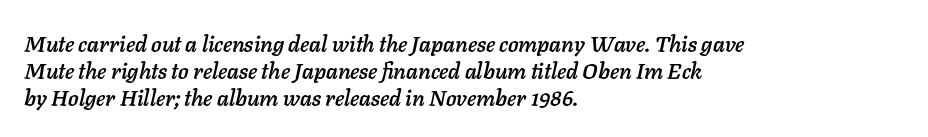
{"italic": "yes", "lean": "right", "slant_degrees": 11, "underline": "no", "align": "left", "line_spacing_ratio": 1.22, "letter_spacing": "normal", "letter_spacing_em": 0.0, "glyph_px": 22}
